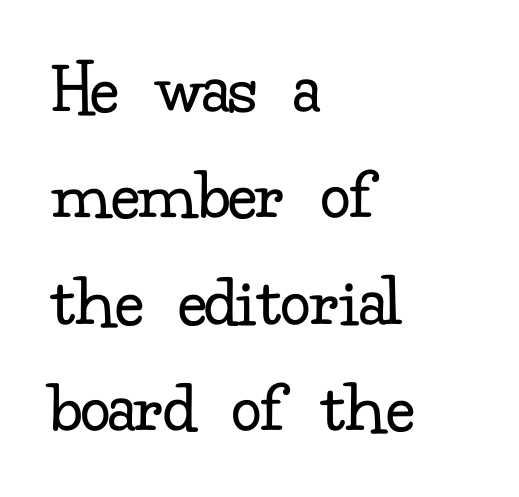
The image shows 75 px regular-weight serif type, upright; set left-aligned, normal line spacing (1.42x), normal letter spacing, not underlined; low stroke contrast and a small x-height.
